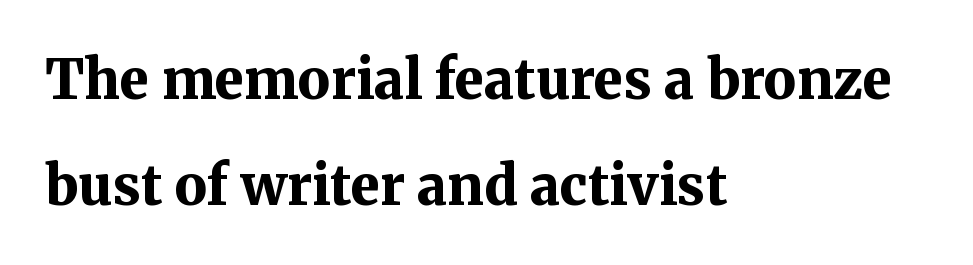
The image shows 54 px bold serif type, upright; set left-aligned, loose line spacing (1.96x), normal letter spacing, not underlined; medium stroke contrast and a medium x-height.
